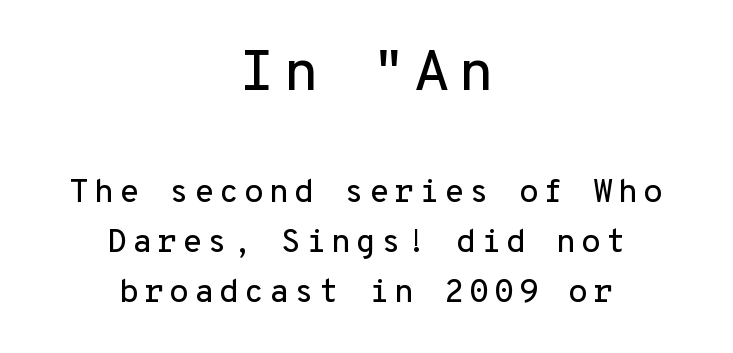
Q: Is the text italic (slanted)? A: No, it is upright.
Q: Is the typeface a serif or a sans-serif typeface? A: Sans-serif.
Q: Is the text underlined? A: No.
Q: How is the paragraph aligned? A: Centered.
Q: Is the spacing between lines tight, normal or loose? A: Normal.
Q: Which block of text is set in a larger size, the first (top) or the second (bottom)? A: The first (top) one.
Q: Width (condensed, normal, or wide)? A: Normal.
Q: Stroke contrast? A: Low.
Q: x-height? A: Medium.
Q: Monospaced? A: Yes.
